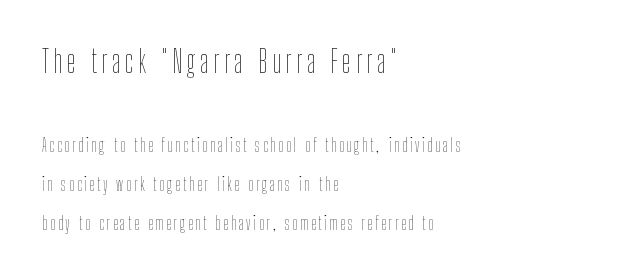
{"italic": "no", "bold": "no", "weight": "thin", "width": "condensed", "stroke_contrast": "low", "x_height": "medium", "monospaced": "no", "underline": "no", "align": "left", "line_spacing": "loose", "line_spacing_ratio": 2.17, "larger_block": "first", "size_ratio": 1.72, "glyph_px": 31}
